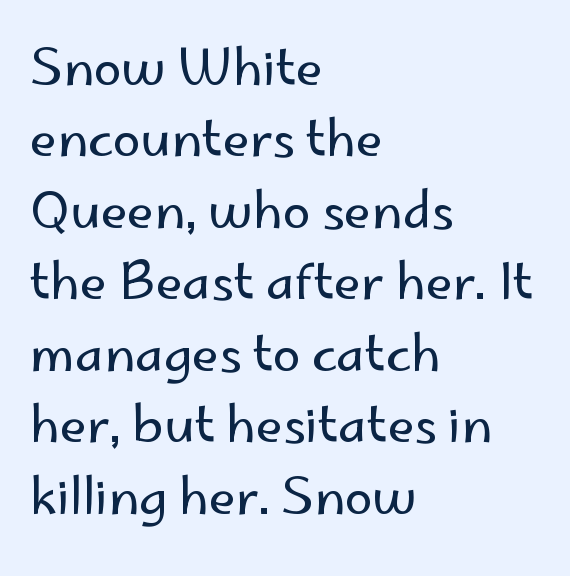
Q: Is the text bold? A: No.
Q: Is the text italic (slanted)? A: No, it is upright.
Q: Is the typeface a serif or a sans-serif typeface? A: Sans-serif.
Q: Is the text underlined? A: No.
Q: How is the paragraph aligned? A: Left-aligned.
Q: Is the spacing between letters normal or unusually wide? A: Normal.
Q: Is the spacing between lines tight, normal or loose? A: Normal.
Q: Width (condensed, normal, or wide)? A: Normal.
Q: Stroke contrast? A: Low.
Q: x-height? A: Small.
Q: Monospaced? A: No.
